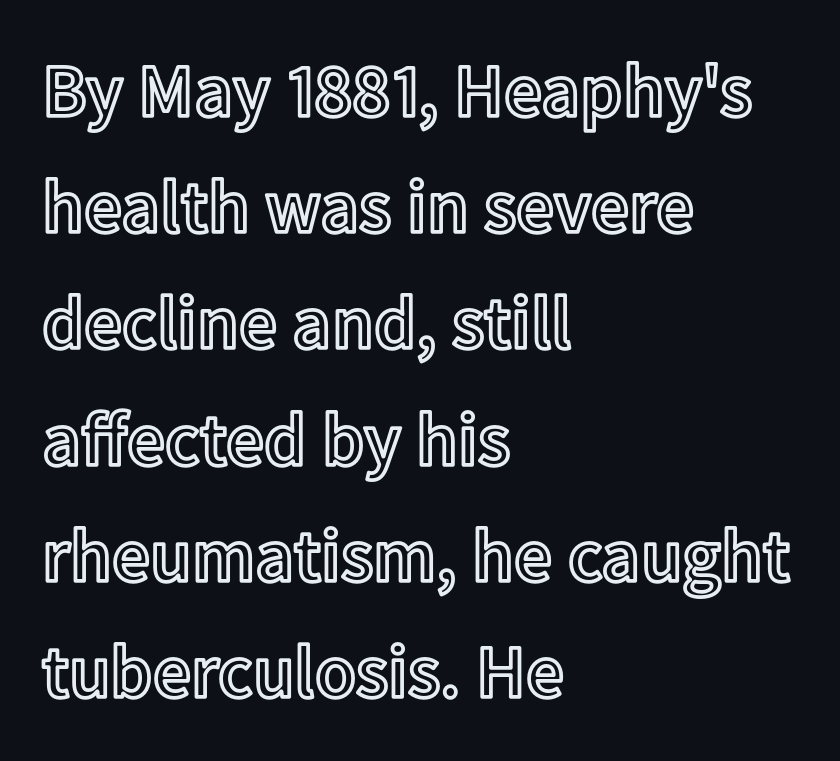
Q: Is the text italic (slanted)? A: No, it is upright.
Q: Is the text underlined? A: No.
Q: How is the paragraph aligned? A: Left-aligned.
Q: Is the spacing between letters normal or unusually wide? A: Normal.
Q: Is the spacing between lines tight, normal or loose? A: Normal.
Q: Width (condensed, normal, or wide)? A: Normal.
Q: x-height? A: Medium.
Q: Monospaced? A: No.
